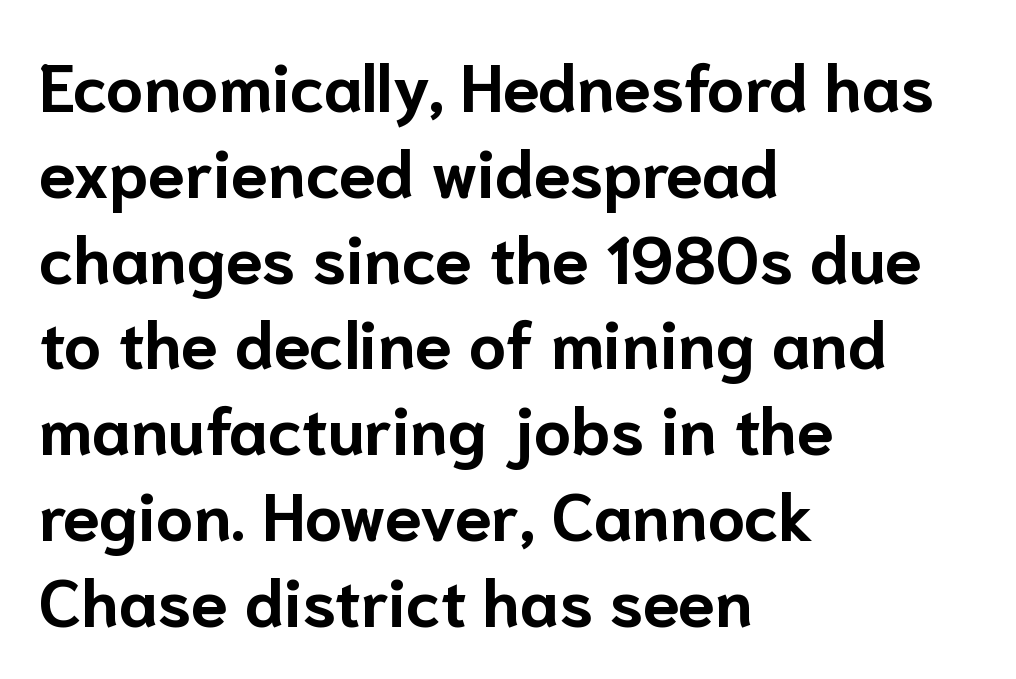
Q: Is the text bold? A: Yes.
Q: Is the text italic (slanted)? A: No, it is upright.
Q: Is the typeface a serif or a sans-serif typeface? A: Sans-serif.
Q: Is the text underlined? A: No.
Q: How is the paragraph aligned? A: Left-aligned.
Q: Is the spacing between letters normal or unusually wide? A: Normal.
Q: Is the spacing between lines tight, normal or loose? A: Normal.
Q: Width (condensed, normal, or wide)? A: Normal.
Q: Stroke contrast? A: Low.
Q: x-height? A: Medium.
Q: Monospaced? A: No.
